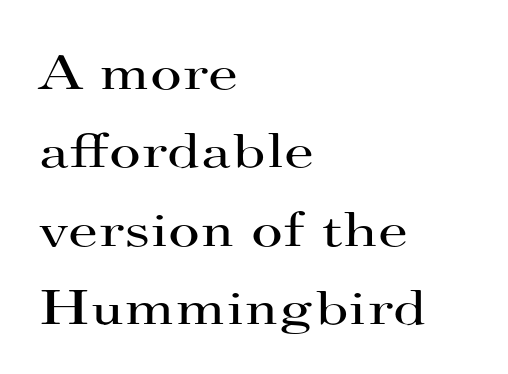
Q: Is the text bold? A: No.
Q: Is the text italic (slanted)? A: No, it is upright.
Q: Is the typeface a serif or a sans-serif typeface? A: Serif.
Q: Is the text underlined? A: No.
Q: How is the paragraph aligned? A: Left-aligned.
Q: Is the spacing between letters normal or unusually wide? A: Normal.
Q: Is the spacing between lines tight, normal or loose? A: Normal.
Q: Width (condensed, normal, or wide)? A: Wide.
Q: Stroke contrast? A: High.
Q: x-height? A: Small.
Q: Monospaced? A: No.
